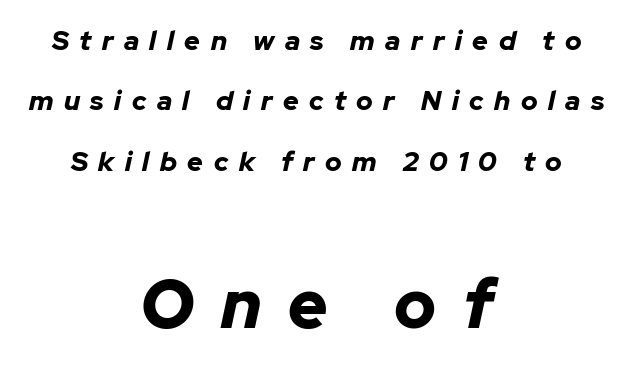
Q: Is the text bold? A: Yes.
Q: Is the text italic (slanted)? A: Yes, it leans right by about 12 degrees.
Q: Is the text underlined? A: No.
Q: How is the paragraph aligned? A: Centered.
Q: Is the spacing between letters normal or unusually wide? A: Unusually wide.
Q: Is the spacing between lines tight, normal or loose? A: Loose.
Q: Which block of text is set in a larger size, the first (top) or the second (bottom)? A: The second (bottom) one.
Q: Width (condensed, normal, or wide)? A: Normal.
Q: Stroke contrast? A: Low.
Q: x-height? A: Medium.
Q: Monospaced? A: No.
